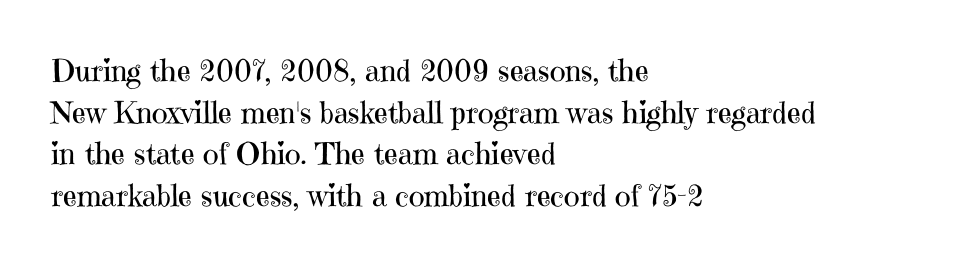
{"serif": "yes", "italic": "no", "bold": "no", "weight": "regular", "width": "normal", "stroke_contrast": "high", "x_height": "medium", "monospaced": "no", "underline": "no", "align": "left", "line_spacing": "normal", "line_spacing_ratio": 1.39, "letter_spacing": "normal", "letter_spacing_em": 0.0, "glyph_px": 30}
